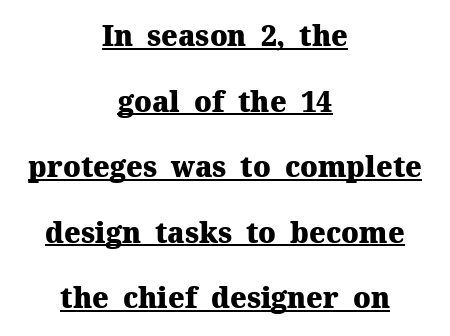
The image shows 28 px heavy serif type, upright; set centered, loose line spacing (2.34x), normal letter spacing, underlined; medium stroke contrast and a medium x-height.
